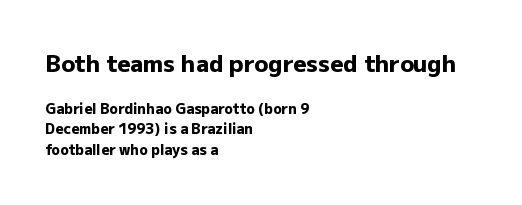
Q: Is the text bold? A: Yes.
Q: Is the text italic (slanted)? A: No, it is upright.
Q: Is the text underlined? A: No.
Q: How is the paragraph aligned? A: Left-aligned.
Q: Is the spacing between letters normal or unusually wide? A: Normal.
Q: Is the spacing between lines tight, normal or loose? A: Normal.
Q: Which block of text is set in a larger size, the first (top) or the second (bottom)? A: The first (top) one.
